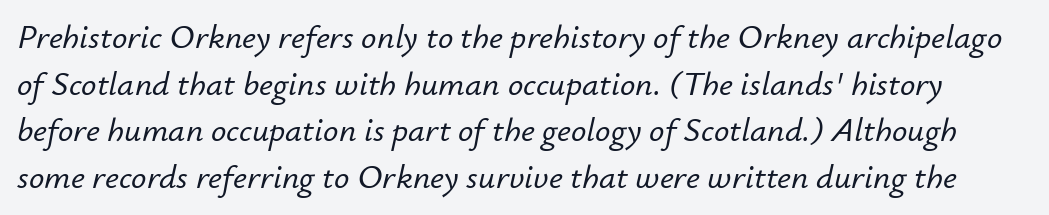
The image shows 34 px text type, italic (leaning right); set normal line spacing (1.37x), normal letter spacing, not underlined; low stroke contrast and a small x-height.
